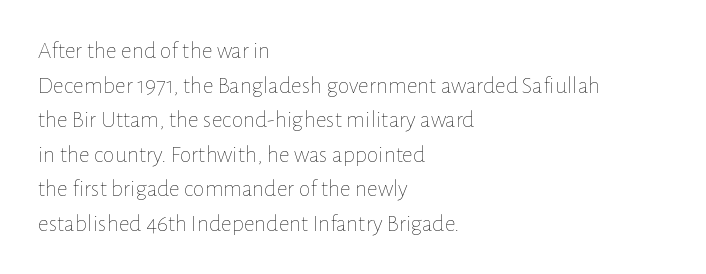
Q: Is the text bold? A: No.
Q: Is the text italic (slanted)? A: No, it is upright.
Q: Is the text underlined? A: No.
Q: How is the paragraph aligned? A: Left-aligned.
Q: Is the spacing between letters normal or unusually wide? A: Normal.
Q: Is the spacing between lines tight, normal or loose? A: Normal.
